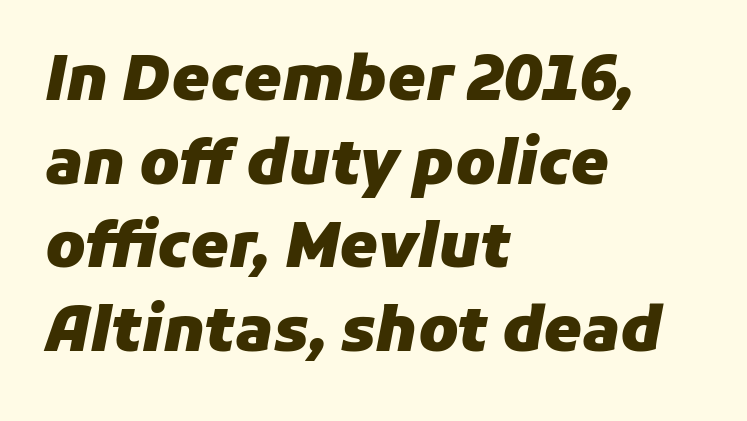
The image shows 61 px heavy type, italic (leaning right); set left-aligned, normal line spacing (1.37x), normal letter spacing, not underlined; low stroke contrast and a medium x-height.
